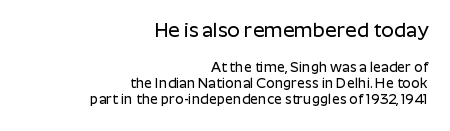
The image shows 20 px text type, upright; set right-aligned, tight line spacing (1.15x), normal letter spacing, not underlined; the first (top) block is 1.43x larger.
